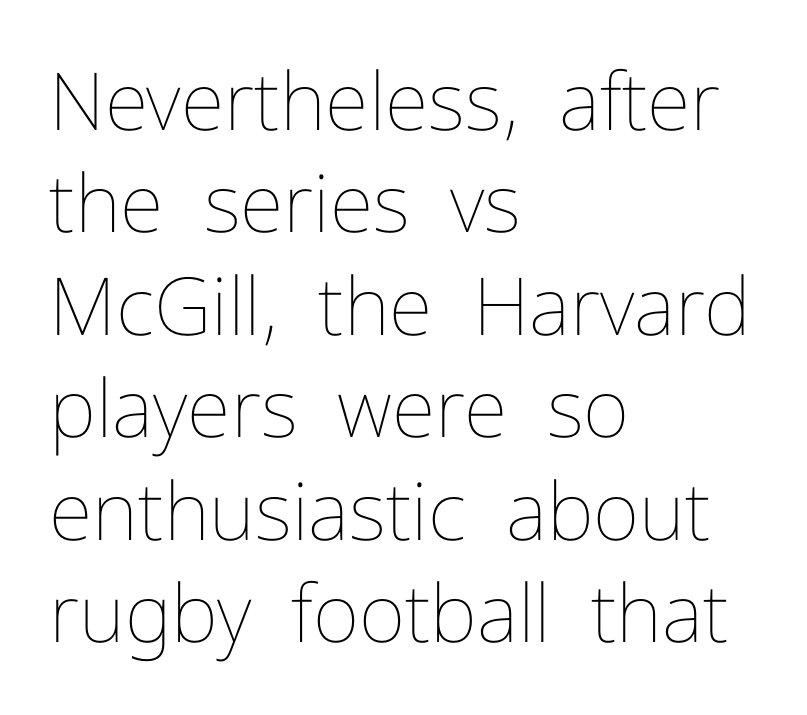
Q: Is the text bold? A: No.
Q: Is the text italic (slanted)? A: No, it is upright.
Q: Is the text underlined? A: No.
Q: How is the paragraph aligned? A: Left-aligned.
Q: Is the spacing between letters normal or unusually wide? A: Normal.
Q: Is the spacing between lines tight, normal or loose? A: Normal.
Q: Width (condensed, normal, or wide)? A: Normal.
Q: Stroke contrast? A: Low.
Q: x-height? A: Medium.
Q: Monospaced? A: No.
